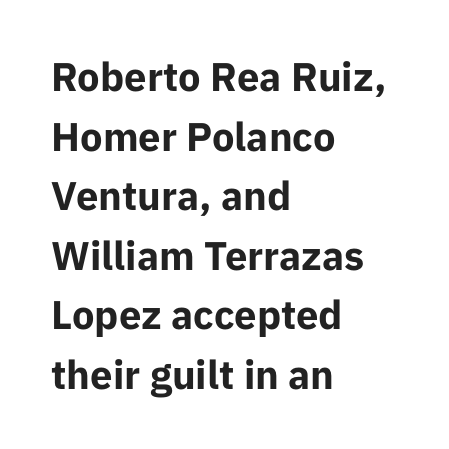
Q: Is the text bold? A: Yes.
Q: Is the text italic (slanted)? A: No, it is upright.
Q: Is the typeface a serif or a sans-serif typeface? A: Sans-serif.
Q: Is the text underlined? A: No.
Q: How is the paragraph aligned? A: Left-aligned.
Q: Is the spacing between letters normal or unusually wide? A: Normal.
Q: Is the spacing between lines tight, normal or loose? A: Normal.
Q: Width (condensed, normal, or wide)? A: Normal.
Q: Stroke contrast? A: Low.
Q: x-height? A: Medium.
Q: Monospaced? A: No.
